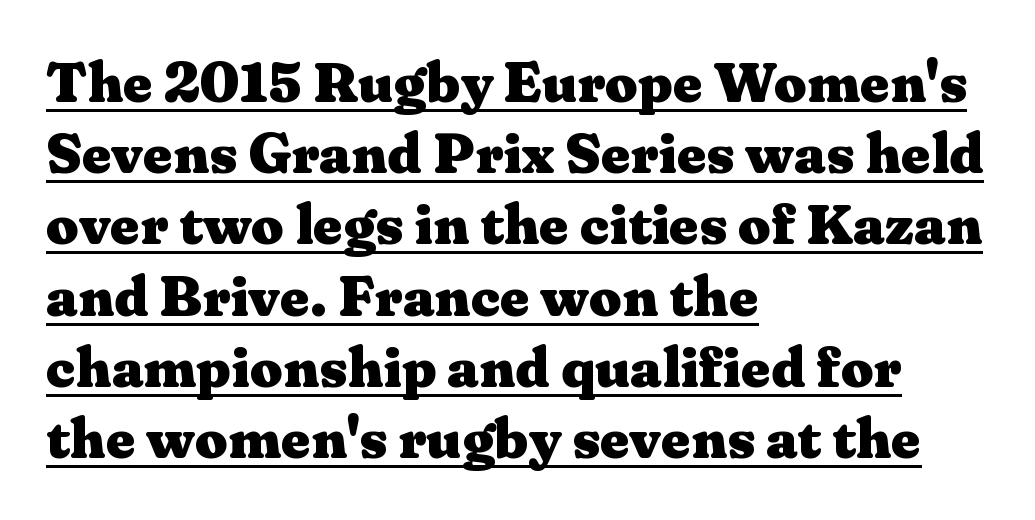
Q: Is the text bold? A: Yes.
Q: Is the text italic (slanted)? A: No, it is upright.
Q: Is the typeface a serif or a sans-serif typeface? A: Serif.
Q: Is the text underlined? A: Yes.
Q: How is the paragraph aligned? A: Left-aligned.
Q: Is the spacing between letters normal or unusually wide? A: Normal.
Q: Is the spacing between lines tight, normal or loose? A: Normal.
Q: Width (condensed, normal, or wide)? A: Wide.
Q: Stroke contrast? A: Medium.
Q: x-height? A: Medium.
Q: Monospaced? A: No.
